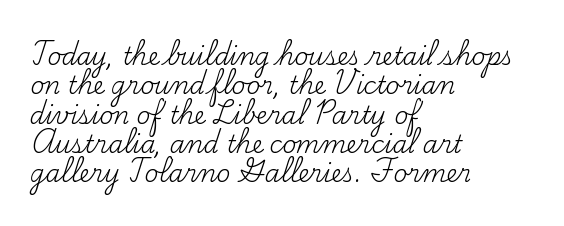
Standard letterfit; no display-style spreading of the glyphs. The space beneath each line is pristine and unruled. Counters stay open thanks to moderate or lighter strokes. A classic flush-left, rag-right setting is used for this passage.
